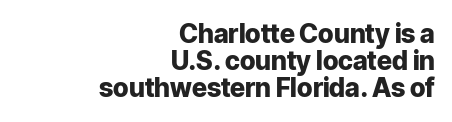
{"italic": "no", "bold": "yes", "underline": "no", "align": "right", "line_spacing": "tight", "line_spacing_ratio": 1.04, "letter_spacing": "normal", "letter_spacing_em": 0.0, "glyph_px": 26}
